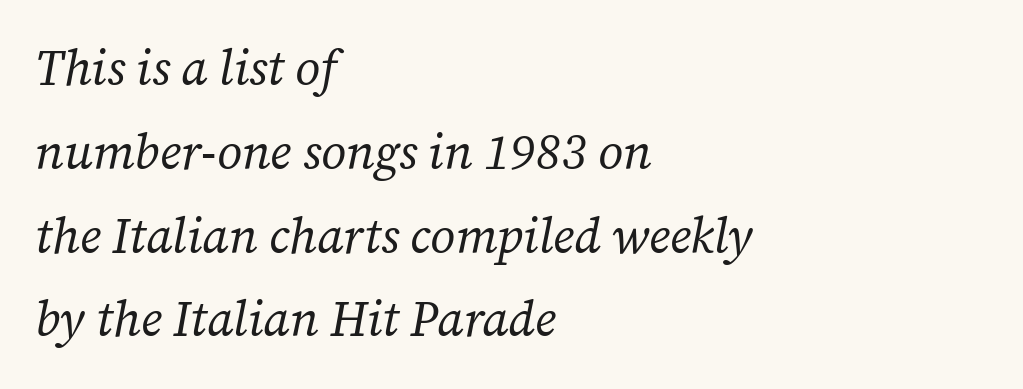
In CSS terms this would be text-align: left. Think of a printed novel: that variable character pitch is what you see here. Each letter's strokes conclude with small projecting serifs. The zone under the glyphs is completely vacant. Slanted lettering throughout. Is the letter spacing exaggerated? No — it looks like the ordinary default.
